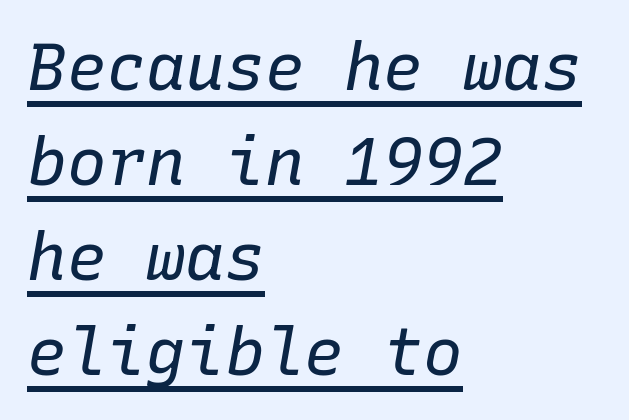
Q: Is the text bold? A: No.
Q: Is the text italic (slanted)? A: Yes, it leans right by about 10 degrees.
Q: Is the text underlined? A: Yes.
Q: How is the paragraph aligned? A: Left-aligned.
Q: Is the spacing between letters normal or unusually wide? A: Normal.
Q: Is the spacing between lines tight, normal or loose? A: Normal.
Q: Width (condensed, normal, or wide)? A: Normal.
Q: Stroke contrast? A: Low.
Q: x-height? A: Medium.
Q: Monospaced? A: Yes.
